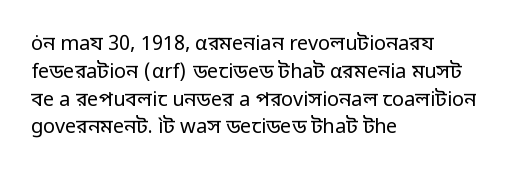
{"italic": "no", "bold": "no", "underline": "no", "align": "left", "line_spacing": "normal", "line_spacing_ratio": 1.39, "letter_spacing": "normal", "letter_spacing_em": 0.0, "glyph_px": 20}
